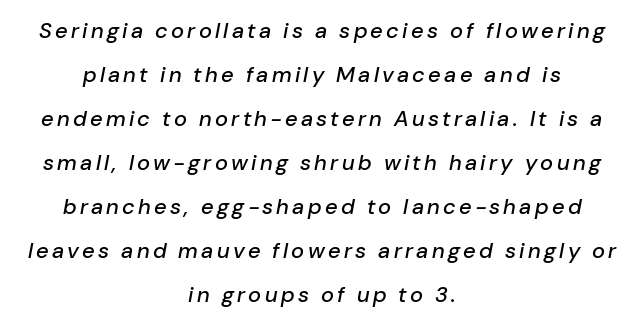
The image shows 22 px text type, italic (leaning right); set centered, loose line spacing (2.0x), not underlined.
